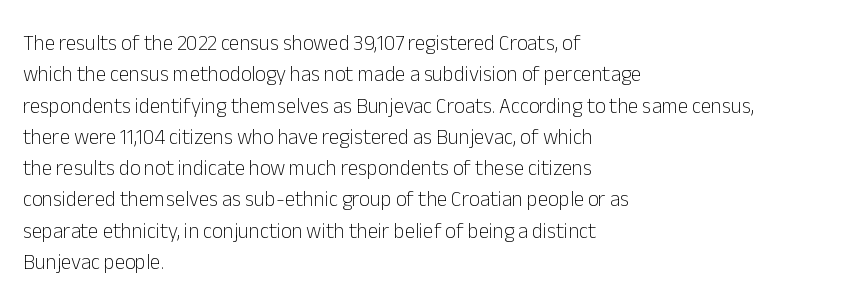
The image shows 21 px text type, upright; set left-aligned, normal line spacing (1.49x), normal letter spacing, not underlined.
